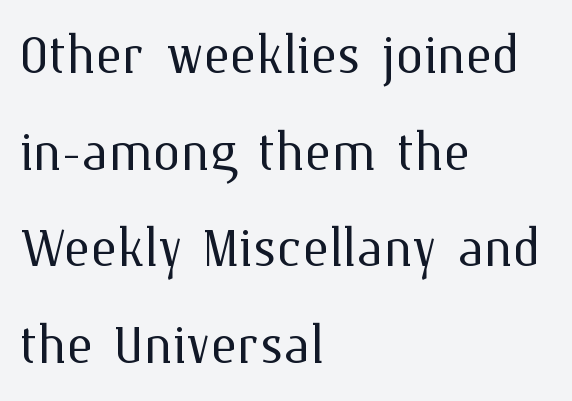
The image shows 70 px light type, upright; set left-aligned, normal line spacing (1.38x), normal letter spacing, not underlined; medium stroke contrast and a medium x-height.
